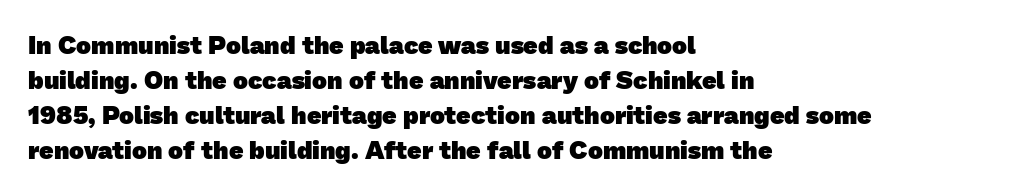
The image shows 25 px bold type; set left-aligned, normal line spacing (1.4x), normal letter spacing, not underlined.
